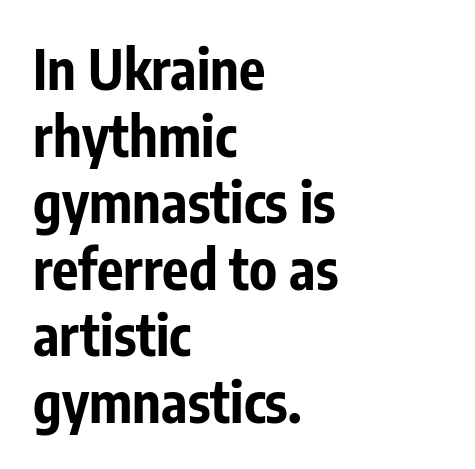
Q: Is the text bold? A: Yes.
Q: Is the text italic (slanted)? A: No, it is upright.
Q: Is the typeface a serif or a sans-serif typeface? A: Sans-serif.
Q: Is the text underlined? A: No.
Q: How is the paragraph aligned? A: Left-aligned.
Q: Is the spacing between letters normal or unusually wide? A: Normal.
Q: Width (condensed, normal, or wide)? A: Condensed.
Q: Stroke contrast? A: Low.
Q: x-height? A: Medium.
Q: Monospaced? A: No.
